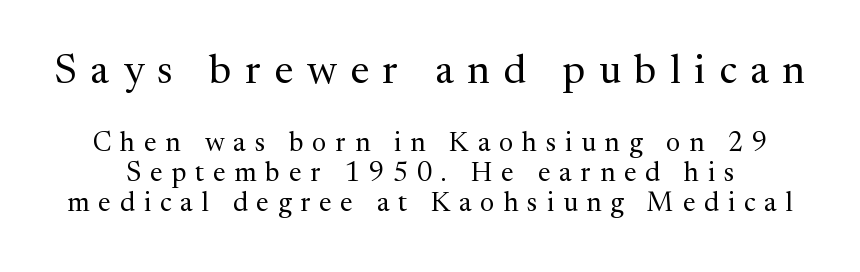
Q: Is the text bold? A: No.
Q: Is the text italic (slanted)? A: No, it is upright.
Q: Is the typeface a serif or a sans-serif typeface? A: Serif.
Q: Is the text underlined? A: No.
Q: Is the spacing between letters normal or unusually wide? A: Unusually wide.
Q: Is the spacing between lines tight, normal or loose? A: Tight.
Q: Which block of text is set in a larger size, the first (top) or the second (bottom)? A: The first (top) one.
Q: Width (condensed, normal, or wide)? A: Normal.
Q: Stroke contrast? A: Medium.
Q: x-height? A: Medium.
Q: Monospaced? A: No.
